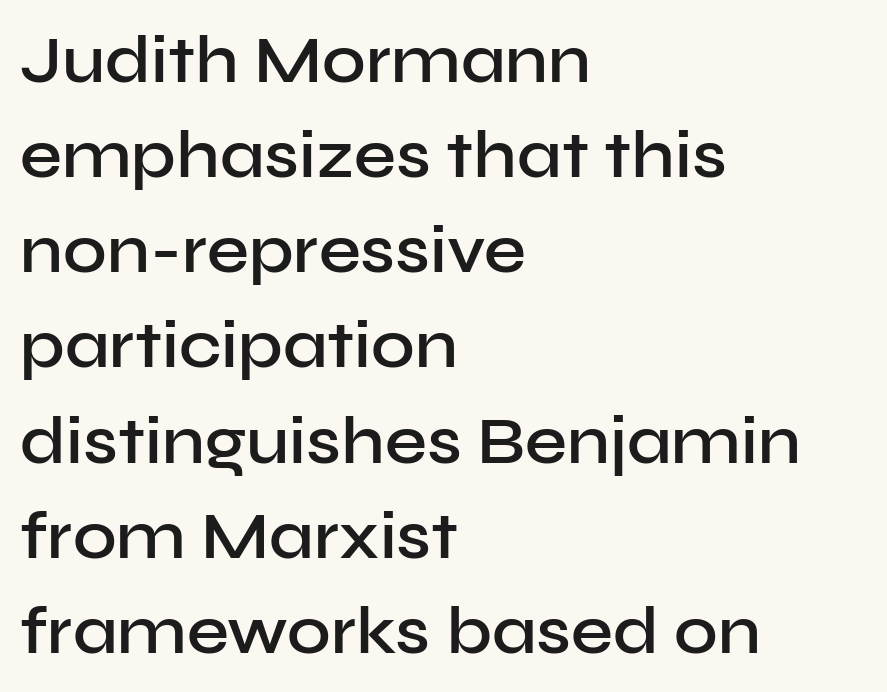
These lines are rendered in a variable-pitch font. The lettering stays uniformly vertical, giving the passage a roman look. The lines in this sample share a left origin and differ only in where they stop. Examine the stroke ends and you'll find no serifs.
